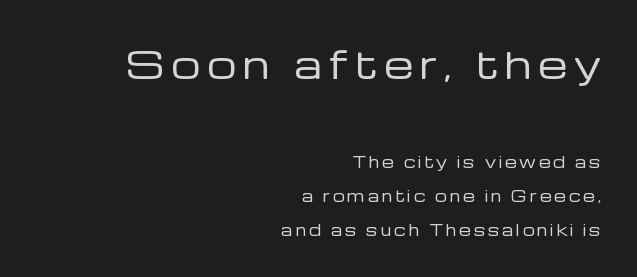
{"serif": "no", "italic": "no", "bold": "no", "weight": "regular", "width": "normal", "stroke_contrast": "low", "x_height": "medium", "monospaced": "no", "underline": "no", "align": "right", "line_spacing": "loose", "line_spacing_ratio": 2.28, "larger_block": "first", "size_ratio": 2.47, "glyph_px": 37}
